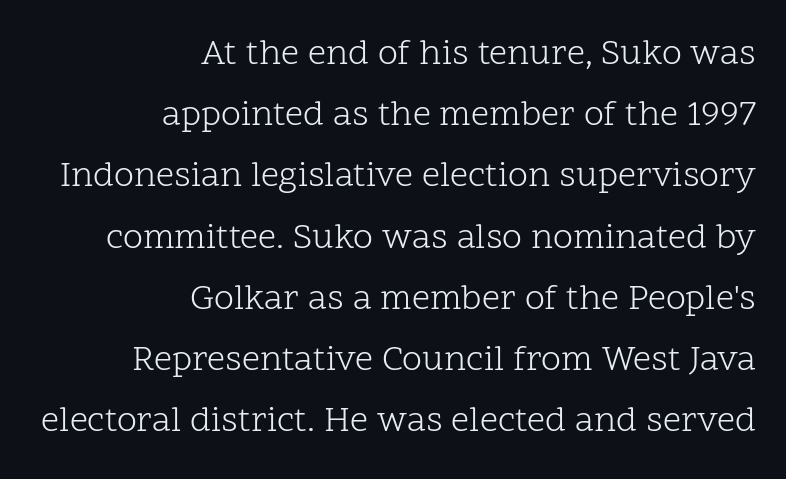
The image shows 36 px light serif type, upright; set right-aligned, normal line spacing (1.7x), normal letter spacing, not underlined; low stroke contrast and a medium x-height.
